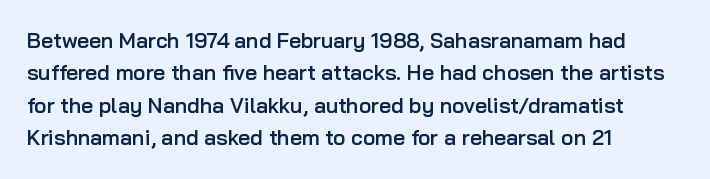
The image shows 21 px text type, upright; set left-aligned, normal line spacing (1.54x), normal letter spacing, not underlined.
